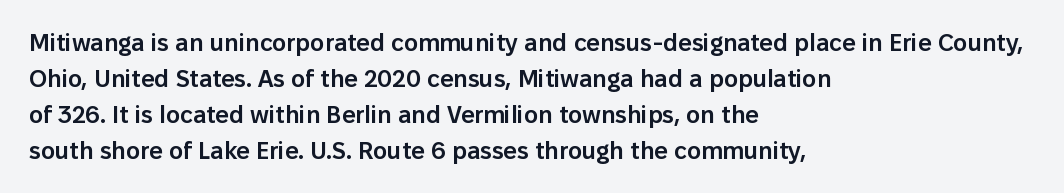
The type is set solid horizontally, with unmodified tracking. The space beneath each line is pristine and unruled. The passage shown stacks its lines at a standard gap. Visually the block forms a straight wall on the left and a jagged coastline on the right. The characters look somewhat weighty, a semibold short of true bold.
